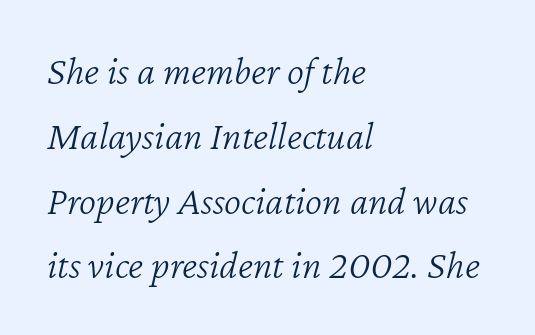
This sample has the flowing, uneven cadence of proportional lettering. The letters sit at their default tracking, neither squeezed nor spread. Rule under the text: the space is simply empty. Interline gaps are of average width in this sample. The rendering anchors every line to the left-hand side.
